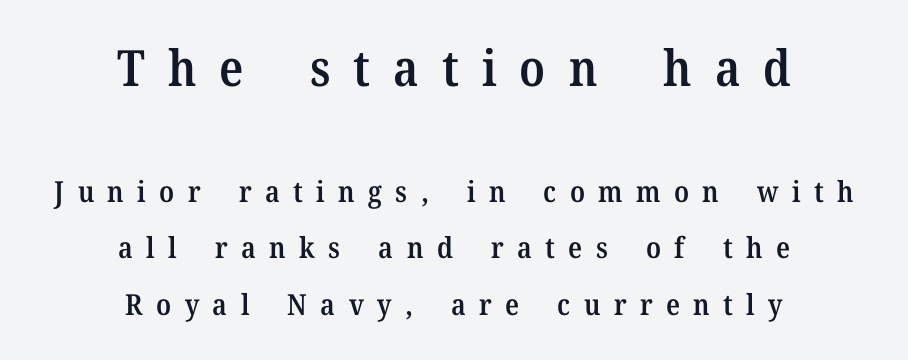
{"serif": "yes", "italic": "no", "bold": "semi", "weight": "semibold", "width": "normal", "stroke_contrast": "medium", "x_height": "medium", "monospaced": "no", "underline": "no", "align": "center", "line_spacing": "loose", "line_spacing_ratio": 1.94, "letter_spacing": "wide", "letter_spacing_em": 0.46, "larger_block": "first", "size_ratio": 1.72, "glyph_px": 50}
